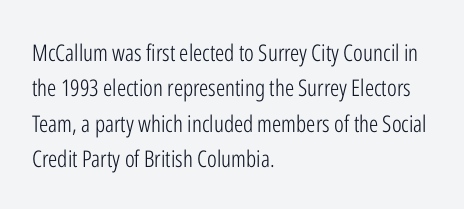
{"italic": "no", "bold": "no", "underline": "no", "align": "left", "line_spacing": "normal", "line_spacing_ratio": 1.54, "letter_spacing": "normal", "letter_spacing_em": 0.0, "glyph_px": 23}
